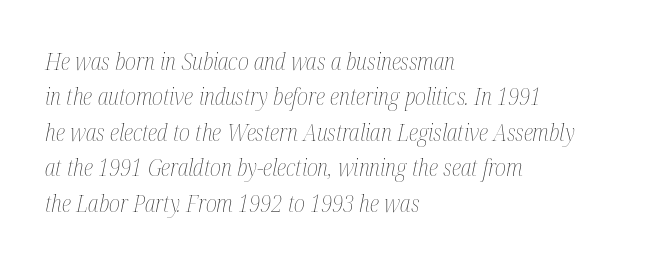
The image shows 23 px text type, italic (leaning right); set left-aligned, normal line spacing (1.54x), normal letter spacing, not underlined.
